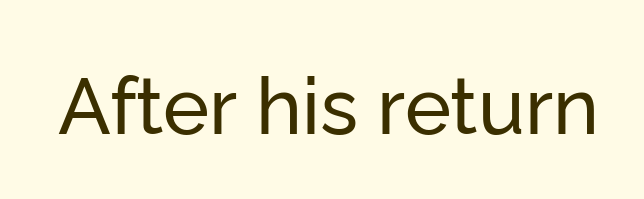
Q: Is the text italic (slanted)? A: No, it is upright.
Q: Is the typeface a serif or a sans-serif typeface? A: Sans-serif.
Q: Is the text underlined? A: No.
Q: Is the spacing between letters normal or unusually wide? A: Normal.
Q: Width (condensed, normal, or wide)? A: Normal.
Q: Stroke contrast? A: Low.
Q: x-height? A: Medium.
Q: Monospaced? A: No.
